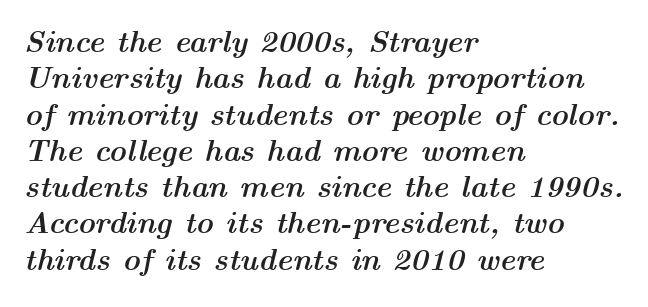
The image shows 30 px semibold, wide type, italic (leaning right); set left-aligned, line spacing 1.21x, normal letter spacing, not underlined; medium stroke contrast and a medium x-height.
